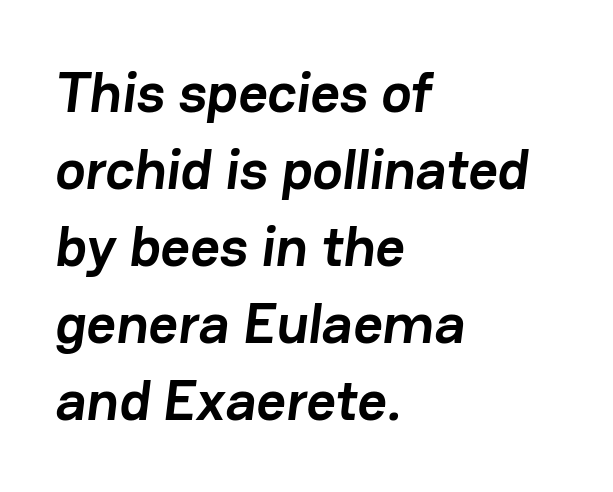
Q: Is the text bold? A: Yes.
Q: Is the typeface a serif or a sans-serif typeface? A: Sans-serif.
Q: Is the text underlined? A: No.
Q: How is the paragraph aligned? A: Left-aligned.
Q: Is the spacing between letters normal or unusually wide? A: Normal.
Q: Is the spacing between lines tight, normal or loose? A: Normal.
Q: Width (condensed, normal, or wide)? A: Normal.
Q: Stroke contrast? A: Low.
Q: x-height? A: Medium.
Q: Monospaced? A: No.
